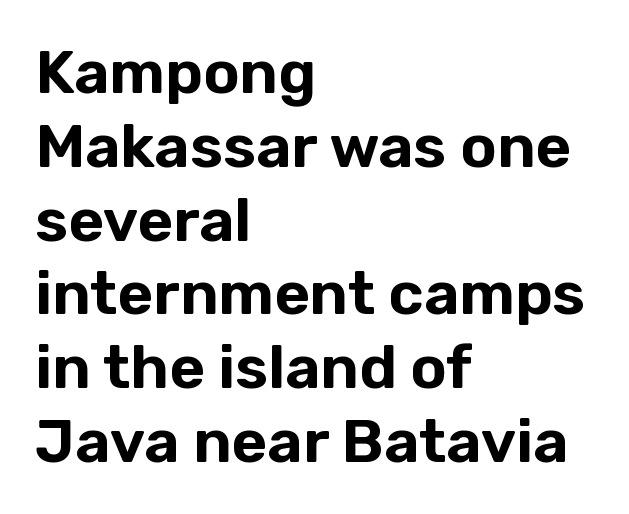
Q: Is the text italic (slanted)? A: No, it is upright.
Q: Is the typeface a serif or a sans-serif typeface? A: Sans-serif.
Q: Is the text underlined? A: No.
Q: How is the paragraph aligned? A: Left-aligned.
Q: Is the spacing between letters normal or unusually wide? A: Normal.
Q: Width (condensed, normal, or wide)? A: Normal.
Q: Stroke contrast? A: Low.
Q: x-height? A: Medium.
Q: Monospaced? A: No.
